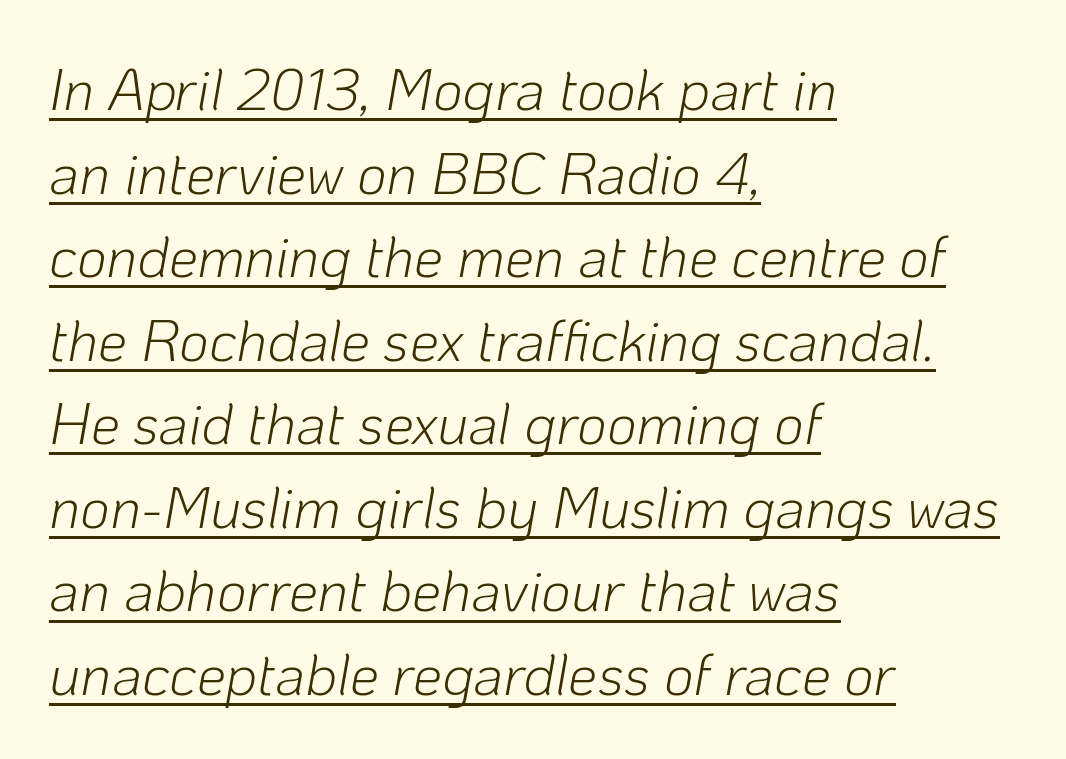
{"italic": "yes", "lean": "right", "slant_degrees": 10, "bold": "no", "weight": "light", "width": "normal", "stroke_contrast": "low", "x_height": "medium", "monospaced": "no", "underline": "yes", "align": "left", "line_spacing": "normal", "line_spacing_ratio": 1.44, "letter_spacing": "normal", "letter_spacing_em": 0.0, "glyph_px": 58}
